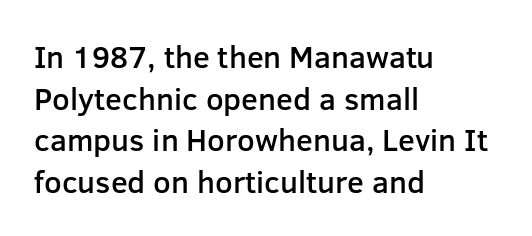
Q: Is the text bold? A: Semi-bold.
Q: Is the text italic (slanted)? A: No, it is upright.
Q: Is the typeface a serif or a sans-serif typeface? A: Sans-serif.
Q: Is the text underlined? A: No.
Q: How is the paragraph aligned? A: Left-aligned.
Q: Is the spacing between letters normal or unusually wide? A: Normal.
Q: Is the spacing between lines tight, normal or loose? A: Normal.
Q: Width (condensed, normal, or wide)? A: Normal.
Q: Stroke contrast? A: Low.
Q: x-height? A: Medium.
Q: Monospaced? A: No.
